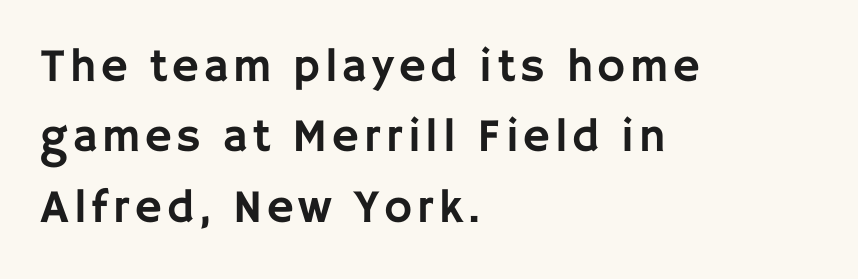
{"serif": "no", "italic": "no", "width": "normal", "stroke_contrast": "low", "x_height": "large", "monospaced": "no", "underline": "no", "align": "left", "line_spacing": "normal", "line_spacing_ratio": 1.5, "glyph_px": 47}
